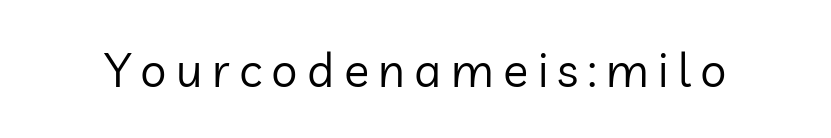
Substantial extra tracking has been applied to these lines. Summary of weight: not heavy and not bold. Is this a fixed-width face? No — the glyphs have proportional, varying widths. The glyphs in this specimen are sans serif.
